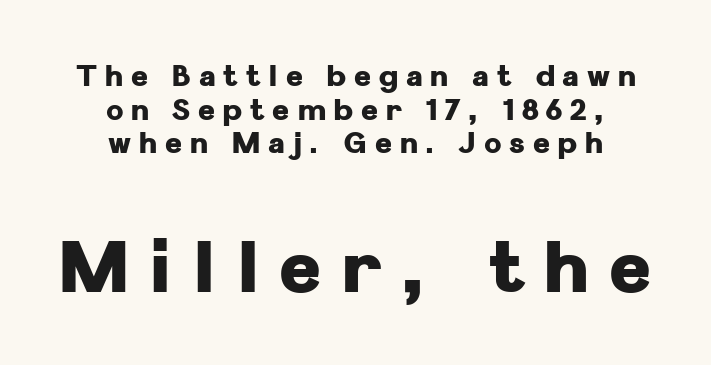
The image shows 72 px heavy sans-serif type, upright; set centered, line spacing 1.16x, unusually wide letter spacing (+0.27 em), not underlined; the second (bottom) block is 2.48x larger; low stroke contrast and a medium x-height.
